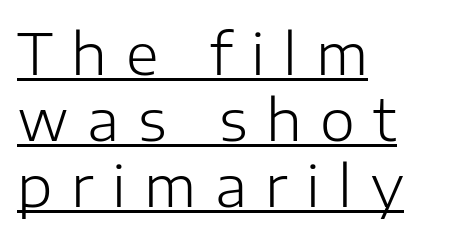
{"serif": "no", "italic": "no", "bold": "no", "weight": "light", "width": "normal", "stroke_contrast": "low", "x_height": "medium", "monospaced": "no", "underline": "yes", "align": "left", "line_spacing_ratio": 1.18, "letter_spacing": "wide", "letter_spacing_em": 0.33, "glyph_px": 56}
